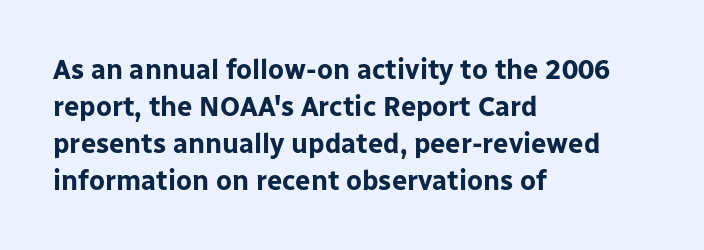
Every character sits straight up, as roman type does. Words appear dense and cohesive because spacing is normal. On the weight axis this lands at bold, roughly 700. In terms of leading, this rendering sits right in the middle.
